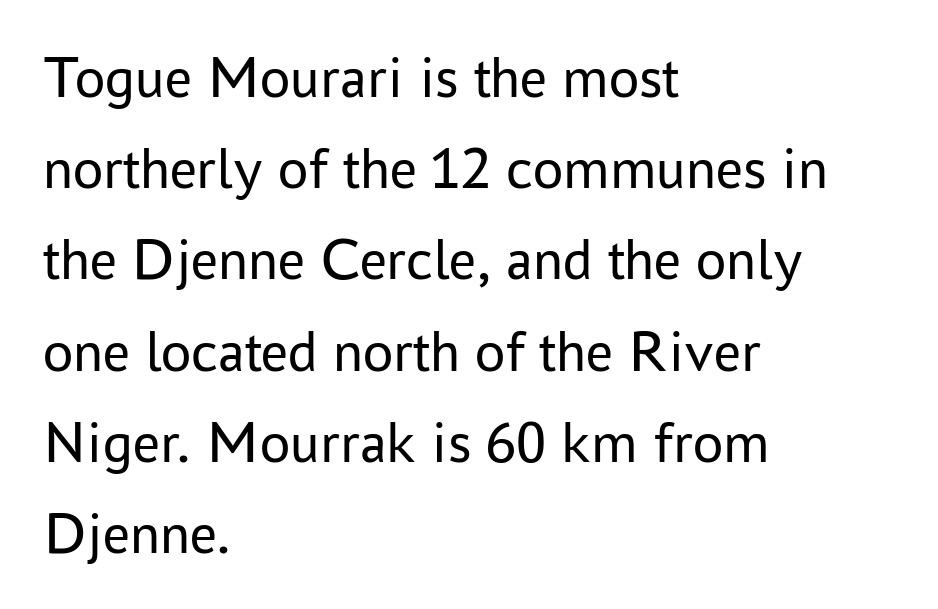
{"serif": "no", "italic": "no", "bold": "no", "weight": "regular", "width": "normal", "stroke_contrast": "low", "x_height": "medium", "monospaced": "no", "underline": "no", "align": "left", "line_spacing": "normal", "line_spacing_ratio": 1.52, "letter_spacing": "normal", "letter_spacing_em": 0.0, "glyph_px": 60}
